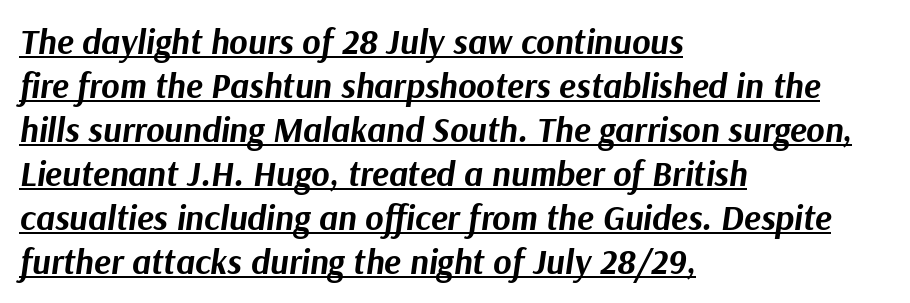
The image shows 35 px bold type, italic (leaning right); set left-aligned, normal line spacing (1.26x), normal letter spacing, underlined; medium stroke contrast and a medium x-height.
